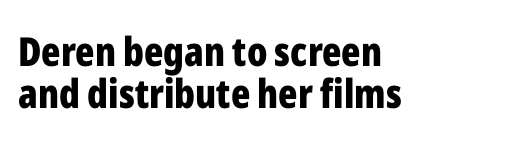
Q: Is the text bold? A: Yes.
Q: Is the text italic (slanted)? A: No, it is upright.
Q: Is the typeface a serif or a sans-serif typeface? A: Sans-serif.
Q: Is the text underlined? A: No.
Q: How is the paragraph aligned? A: Left-aligned.
Q: Is the spacing between letters normal or unusually wide? A: Normal.
Q: Is the spacing between lines tight, normal or loose? A: Tight.
Q: Width (condensed, normal, or wide)? A: Condensed.
Q: Stroke contrast? A: Low.
Q: x-height? A: Medium.
Q: Monospaced? A: No.
